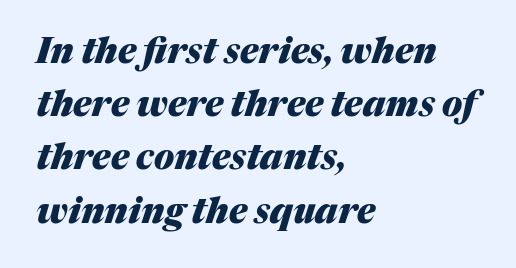
Q: Is the text bold? A: Yes.
Q: Is the text italic (slanted)? A: Yes, it leans right by about 17 degrees.
Q: Is the text underlined? A: No.
Q: How is the paragraph aligned? A: Left-aligned.
Q: Is the spacing between letters normal or unusually wide? A: Normal.
Q: Is the spacing between lines tight, normal or loose? A: Normal.
Q: Width (condensed, normal, or wide)? A: Normal.
Q: Stroke contrast? A: Medium.
Q: x-height? A: Medium.
Q: Monospaced? A: No.
